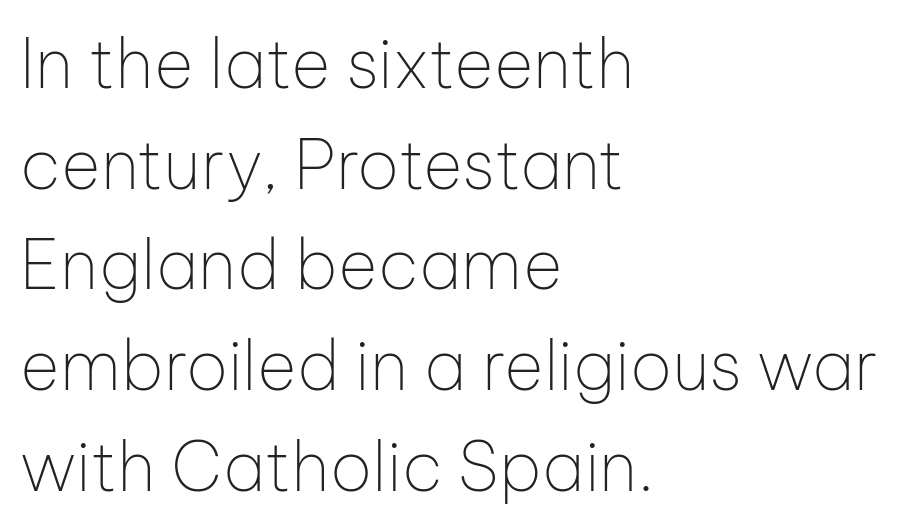
The paragraph shown leans on its left margin. This sample uses a sans-serif face. In terms of leading, this rendering sits right in the middle. Ink coverage per letter is moderate at most. The letters stand straight up with perfectly vertical stems. Characters follow at the spacing the type designer built in.
